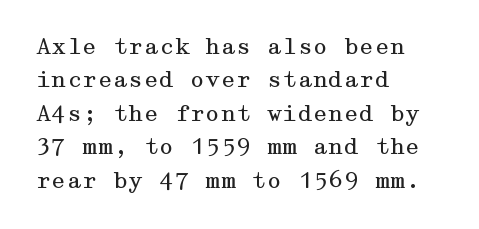
Summary of vertical rhythm: regular, with standard interline spacing. No extra ink here — the face is not bold. Quick note: not italic, upright. Horizontal alignment here is leftward, the default for most running prose.
